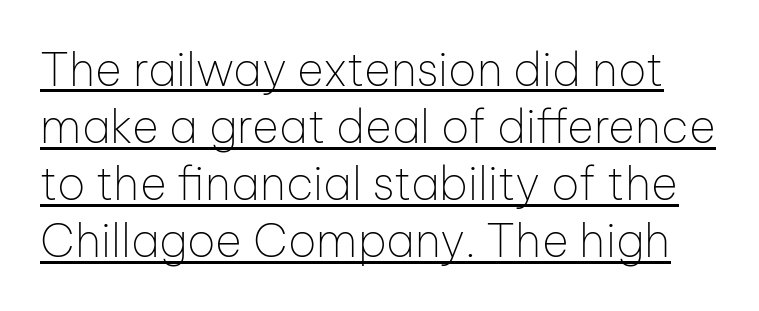
Q: Is the text bold? A: No.
Q: Is the text italic (slanted)? A: No, it is upright.
Q: Is the typeface a serif or a sans-serif typeface? A: Sans-serif.
Q: Is the text underlined? A: Yes.
Q: Is the spacing between letters normal or unusually wide? A: Normal.
Q: Width (condensed, normal, or wide)? A: Normal.
Q: Stroke contrast? A: Low.
Q: x-height? A: Medium.
Q: Monospaced? A: No.
